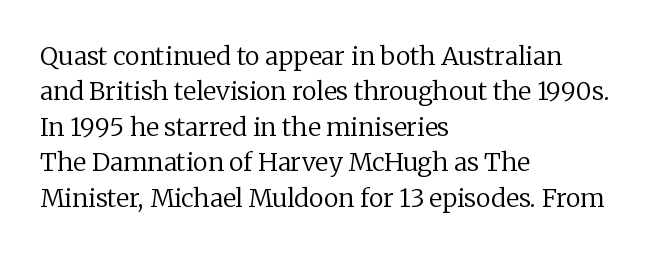
Q: Is the text bold? A: No.
Q: Is the text italic (slanted)? A: No, it is upright.
Q: Is the text underlined? A: No.
Q: How is the paragraph aligned? A: Left-aligned.
Q: Is the spacing between letters normal or unusually wide? A: Normal.
Q: Is the spacing between lines tight, normal or loose? A: Normal.
